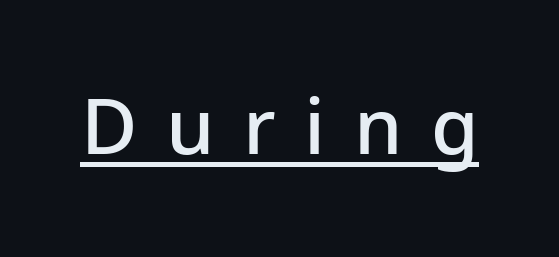
If you drew a line through each stem, it would be perfectly vertical. Is the type bold? Partly — it's a semibold, heavier than regular but not fully bold. Honestly, the underline is the first thing you notice here. Is this a sans? Yes — the strokes have no serifs.
